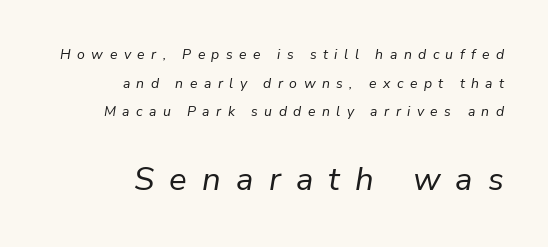
{"italic": "yes", "lean": "right", "slant_degrees": 9, "bold": "no", "weight": "regular", "width": "normal", "stroke_contrast": "low", "x_height": "medium", "monospaced": "no", "underline": "no", "align": "right", "line_spacing": "loose", "line_spacing_ratio": 2.04, "letter_spacing": "wide", "letter_spacing_em": 0.46, "larger_block": "second", "size_ratio": 2.36, "glyph_px": 33}
